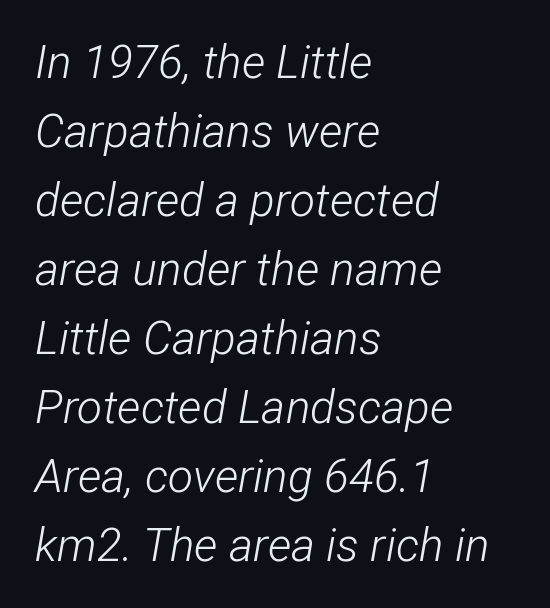
Does the leading feel generous? No, just average. Anything drawn beneath the words? Only blank space. Here the glyphs are tracked normally, forming tight word shapes. The letters advance in unequal steps, a hallmark of proportional type.
